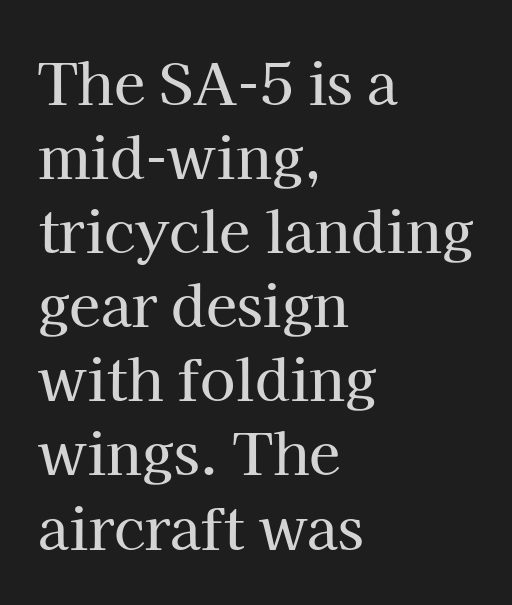
Regarding serifs, this sample has them. The face used here is proportionally spaced, like ordinary book or web type. The line-height multiplier appears to be the usual default. Unmarked baselines from the first word to the last. This sample uses plain, unmodified letter spacing. This is roman type, the default non-slanted kind.
